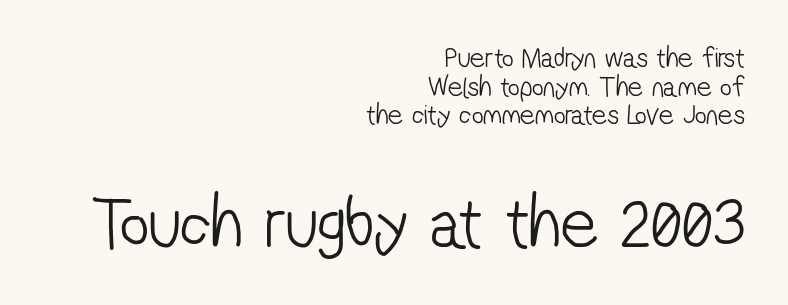
The image shows 73 px light, condensed sans-serif type; set right-aligned, tight line spacing (0.99x), normal letter spacing, not underlined; the second (bottom) block is 2.52x larger; low stroke contrast and a medium x-height.
